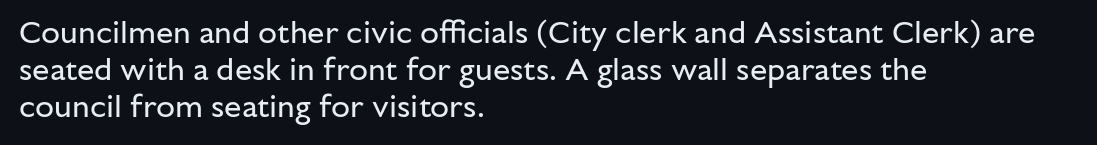
The image shows 31 px regular-weight sans-serif type, upright; set left-aligned, line spacing 1.2x, normal letter spacing, not underlined; low stroke contrast and a medium x-height.
